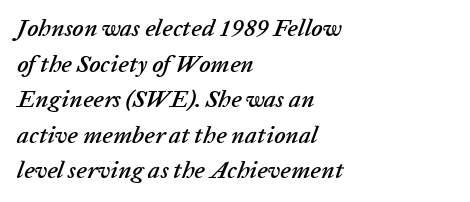
{"italic": "yes", "lean": "right", "slant_degrees": 20, "underline": "no", "align": "left", "line_spacing": "normal", "line_spacing_ratio": 1.48, "letter_spacing": "normal", "letter_spacing_em": 0.0, "glyph_px": 24}
